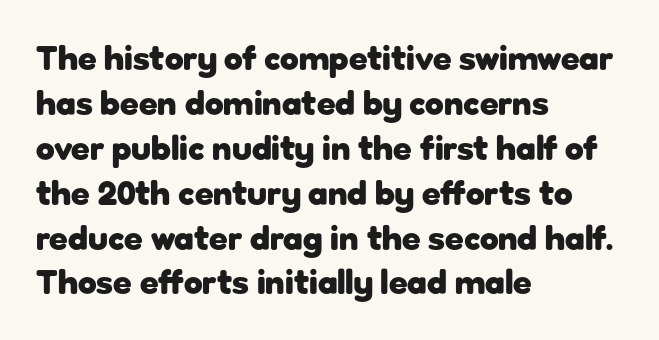
{"serif": "no", "italic": "no", "bold": "yes", "weight": "heavy", "width": "normal", "stroke_contrast": "low", "x_height": "medium", "monospaced": "no", "underline": "no", "align": "left", "line_spacing": "normal", "line_spacing_ratio": 1.32, "letter_spacing": "normal", "letter_spacing_em": 0.0, "glyph_px": 34}
